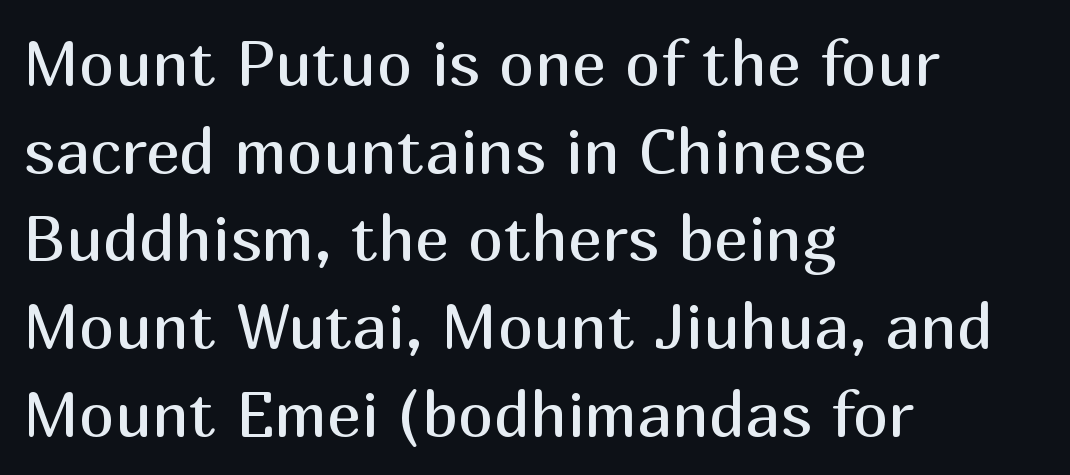
Compared with typical body copy, the letter spacing here is the same. The passage is arranged the way most books set body copy — flush left. To sum up the face: it is a sans, with no serifs. It's the straight-up-and-down kind of type. Nobody drew a line under any word here.
